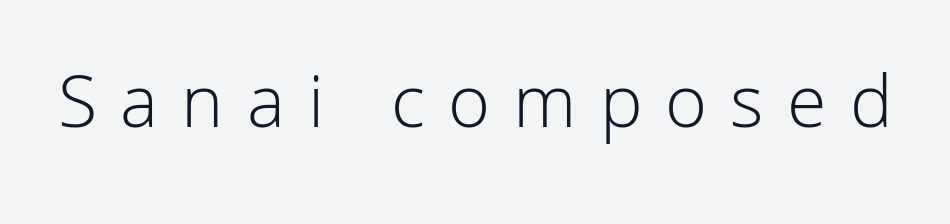
The face used here is a sans, in the tradition of grotesques and geometrics. The face looks like a standard text weight, possibly lighter. In terms of letterspacing, this is a distinctly airy, spread setting. A roman cut, with each character standing at attention. Character widths vary here, with narrow letters taking less room than wide ones.
